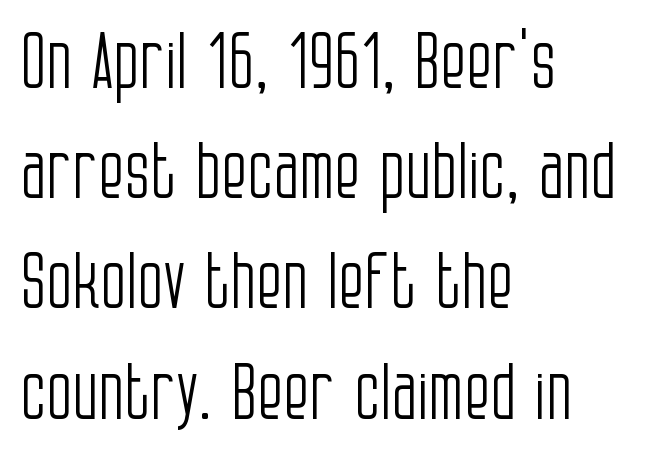
Looks like regular typesetting: each glyph gets only the width it needs. Normally led — the rows are evenly, conventionally spaced. The type sits square on the baseline with zero lean. Words float on clear page, feet unadorned. Default kerning and tracking; the words read as compact shapes.
